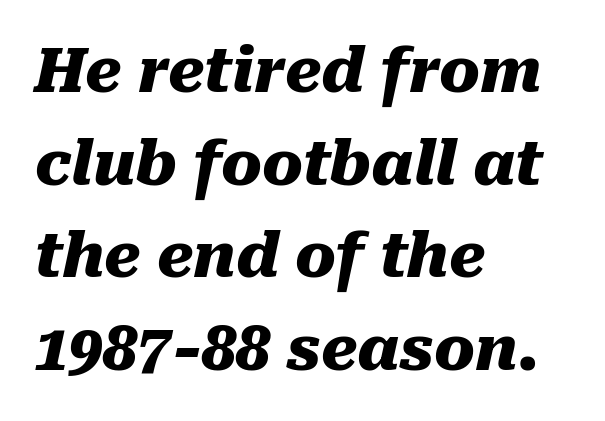
Q: Is the text bold? A: Yes.
Q: Is the text italic (slanted)? A: Yes, it leans right by about 10 degrees.
Q: Is the text underlined? A: No.
Q: How is the paragraph aligned? A: Left-aligned.
Q: Is the spacing between letters normal or unusually wide? A: Normal.
Q: Is the spacing between lines tight, normal or loose? A: Normal.
Q: Width (condensed, normal, or wide)? A: Normal.
Q: Stroke contrast? A: Medium.
Q: x-height? A: Medium.
Q: Monospaced? A: No.
